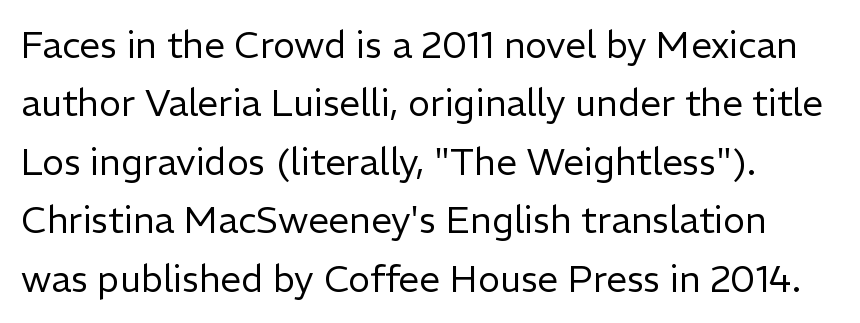
The image shows 37 px regular-weight sans-serif type, upright; set left-aligned, normal line spacing (1.58x), normal letter spacing, not underlined; low stroke contrast and a medium x-height.
